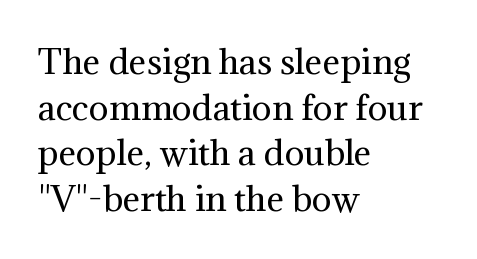
The image shows 33 px regular-weight serif type, upright; set left-aligned, normal line spacing (1.38x), normal letter spacing, not underlined; medium stroke contrast and a medium x-height.
